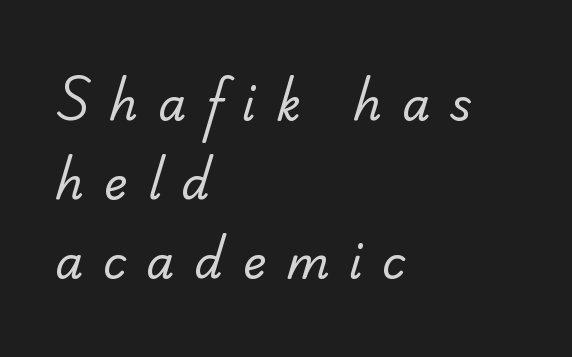
Looks like regular typesetting: each glyph gets only the width it needs. The letters carry no serifs — their stems end cleanly without finishing strokes. Stems and bowls with no extra thickness — not bold. Decoration check: the copy has no underline. A classic flush-left, rag-right setting is used for this passage.
